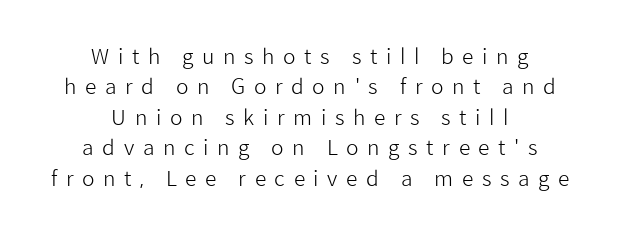
Q: Is the text bold? A: No.
Q: Is the text italic (slanted)? A: No, it is upright.
Q: Is the text underlined? A: No.
Q: How is the paragraph aligned? A: Centered.
Q: Is the spacing between letters normal or unusually wide? A: Unusually wide.
Q: Is the spacing between lines tight, normal or loose? A: Normal.
